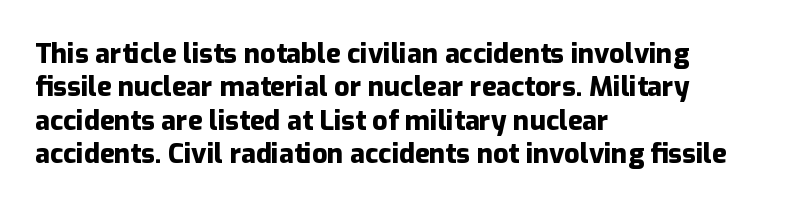
{"italic": "no", "bold": "yes", "underline": "no", "align": "left", "line_spacing_ratio": 1.24, "letter_spacing": "normal", "letter_spacing_em": 0.0, "glyph_px": 27}
